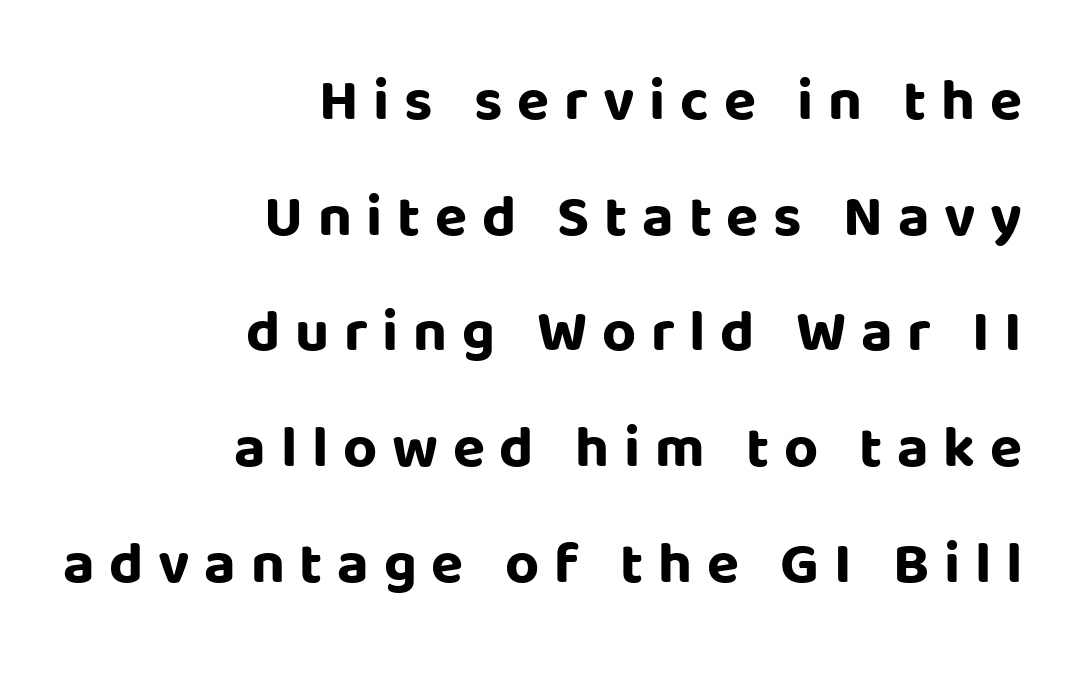
Q: Is the text bold? A: Yes.
Q: Is the text italic (slanted)? A: No, it is upright.
Q: Is the typeface a serif or a sans-serif typeface? A: Sans-serif.
Q: Is the text underlined? A: No.
Q: How is the paragraph aligned? A: Right-aligned.
Q: Is the spacing between letters normal or unusually wide? A: Unusually wide.
Q: Is the spacing between lines tight, normal or loose? A: Loose.
Q: Width (condensed, normal, or wide)? A: Normal.
Q: Stroke contrast? A: Low.
Q: x-height? A: Large.
Q: Monospaced? A: No.
